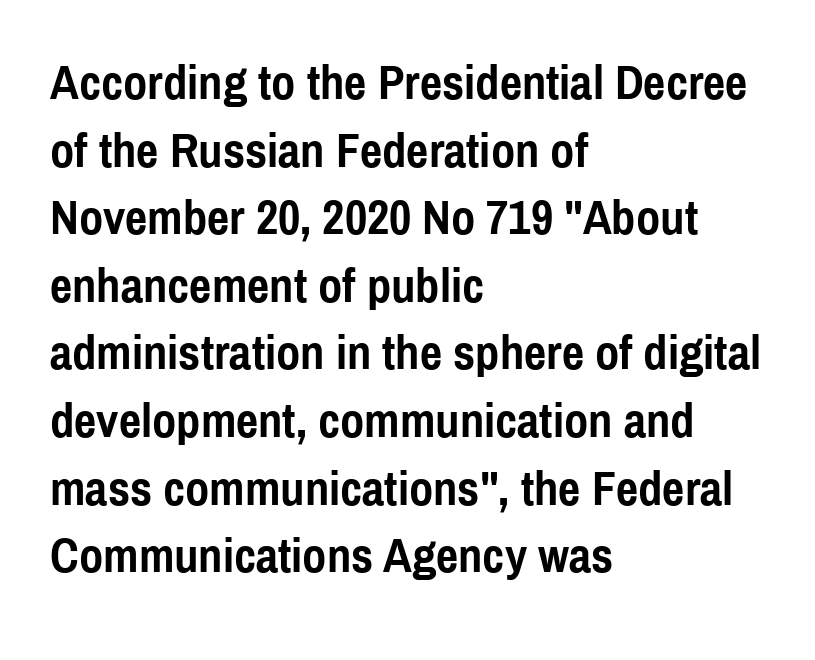
The image shows 49 px semibold, condensed sans-serif type, upright; set left-aligned, normal line spacing (1.38x), normal letter spacing, not underlined; a medium x-height.
